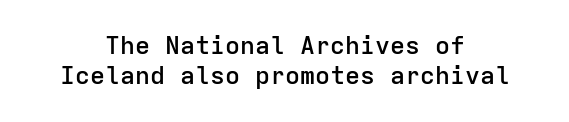
The letters are semibold — heavier than regular but short of a full bold. A bare baseline throughout the passage. Short note: letters normally spaced. Every stem runs plumb, perpendicular to the baseline. The paragraph shown floats in the horizontal middle.
